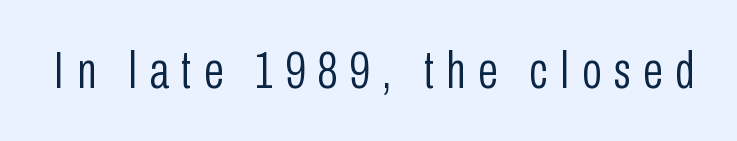
Q: Is the text bold? A: No.
Q: Is the text italic (slanted)? A: No, it is upright.
Q: Is the typeface a serif or a sans-serif typeface? A: Sans-serif.
Q: Is the text underlined? A: No.
Q: Is the spacing between letters normal or unusually wide? A: Unusually wide.
Q: Width (condensed, normal, or wide)? A: Condensed.
Q: Stroke contrast? A: Low.
Q: x-height? A: Medium.
Q: Monospaced? A: No.
